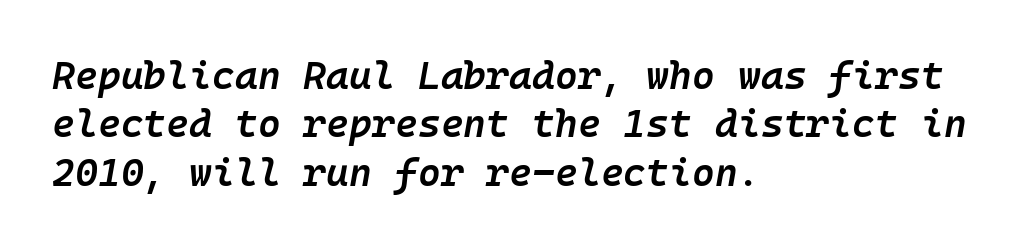
Q: Is the text bold? A: Semi-bold.
Q: Is the text italic (slanted)? A: Yes, it leans right by about 10 degrees.
Q: Is the text underlined? A: No.
Q: How is the paragraph aligned? A: Left-aligned.
Q: Is the spacing between letters normal or unusually wide? A: Normal.
Q: Width (condensed, normal, or wide)? A: Normal.
Q: Stroke contrast? A: Low.
Q: x-height? A: Medium.
